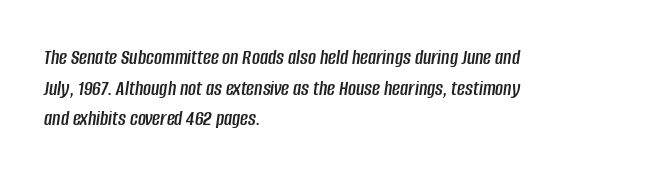
Q: Is the text italic (slanted)? A: Yes, it leans right by about 8 degrees.
Q: Is the text underlined? A: No.
Q: How is the paragraph aligned? A: Left-aligned.
Q: Is the spacing between letters normal or unusually wide? A: Normal.
Q: Is the spacing between lines tight, normal or loose? A: Normal.
